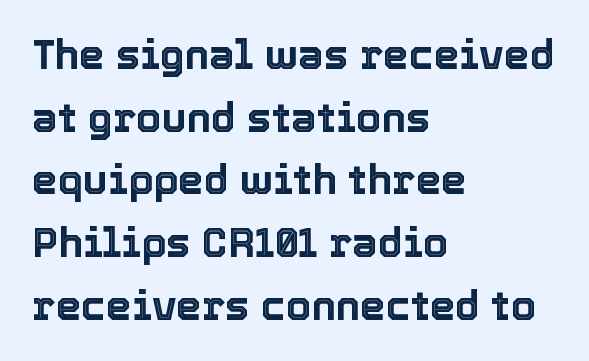
The passage shown is typed in a proportional face where columns would drift. Successive baselines arrive at the customary interval. Is the letter spacing exaggerated? No — it looks like the ordinary default. Any mark beneath the type? The region is blank. Short and long lines alike share a common starting point at left. Does the lettering tilt? It doesn't — this is upright.
